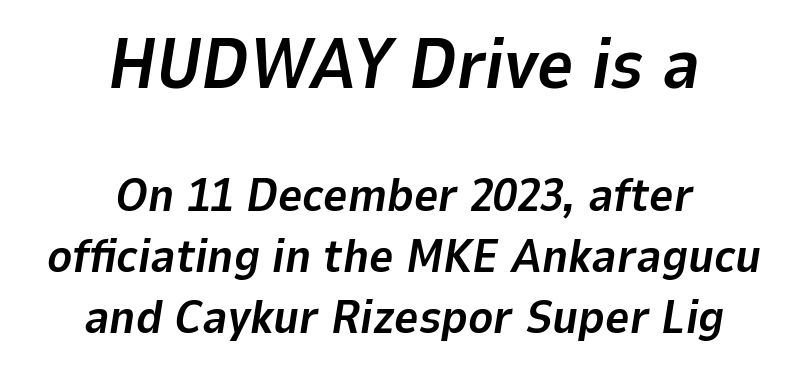
Q: Is the text bold? A: Yes.
Q: Is the text italic (slanted)? A: Yes, it leans right by about 9 degrees.
Q: Is the text underlined? A: No.
Q: How is the paragraph aligned? A: Centered.
Q: Is the spacing between letters normal or unusually wide? A: Normal.
Q: Is the spacing between lines tight, normal or loose? A: Normal.
Q: Which block of text is set in a larger size, the first (top) or the second (bottom)? A: The first (top) one.
Q: Width (condensed, normal, or wide)? A: Normal.
Q: Stroke contrast? A: Low.
Q: x-height? A: Medium.
Q: Monospaced? A: No.
